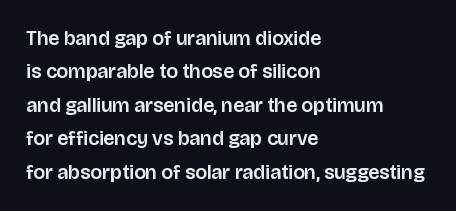
The type sits square on the baseline with zero lean. Words float on clear page, feet unadorned. The typesetter chose a ragged-right arrangement here. Glyph-to-glyph distance matches everyday printed text. The rows are spaced the way most documents space them.
